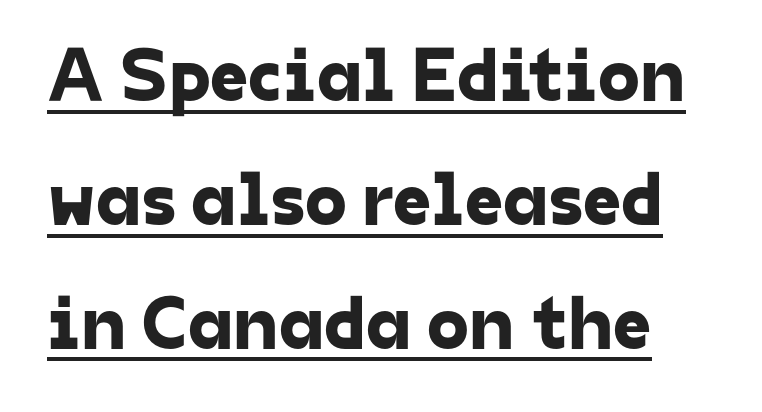
This is sans-serif lettering, the kind often seen on screens and signage. The rendered words wear a rule along their underside. Is the letter spacing exaggerated? No — it looks like the ordinary default. Here the designer chose a conventional face with non-uniform glyph widths.
